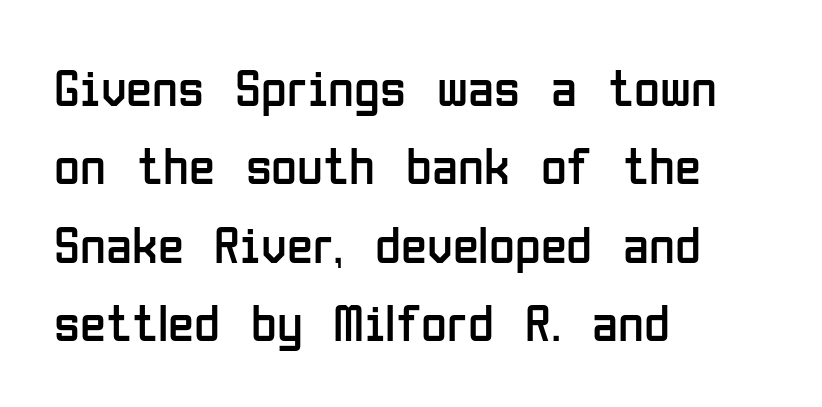
Q: Is the text bold? A: No.
Q: Is the text italic (slanted)? A: No, it is upright.
Q: Is the typeface a serif or a sans-serif typeface? A: Sans-serif.
Q: Is the text underlined? A: No.
Q: How is the paragraph aligned? A: Left-aligned.
Q: Is the spacing between letters normal or unusually wide? A: Normal.
Q: Is the spacing between lines tight, normal or loose? A: Normal.
Q: Width (condensed, normal, or wide)? A: Condensed.
Q: Stroke contrast? A: Low.
Q: x-height? A: Medium.
Q: Monospaced? A: No.
